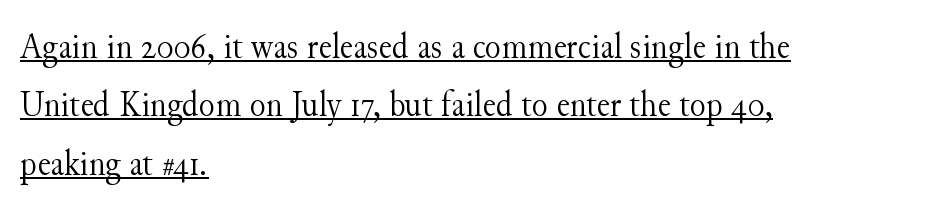
Q: Is the text bold? A: No.
Q: Is the text italic (slanted)? A: No, it is upright.
Q: Is the typeface a serif or a sans-serif typeface? A: Serif.
Q: Is the text underlined? A: Yes.
Q: How is the paragraph aligned? A: Left-aligned.
Q: Is the spacing between letters normal or unusually wide? A: Normal.
Q: Is the spacing between lines tight, normal or loose? A: Normal.
Q: Width (condensed, normal, or wide)? A: Normal.
Q: Stroke contrast? A: Medium.
Q: x-height? A: Small.
Q: Monospaced? A: No.
